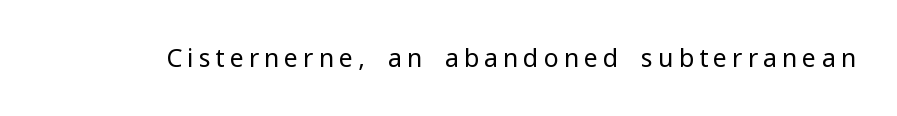
Q: Is the text bold? A: No.
Q: Is the text italic (slanted)? A: No, it is upright.
Q: Is the text underlined? A: No.
Q: Is the spacing between letters normal or unusually wide? A: Unusually wide.
